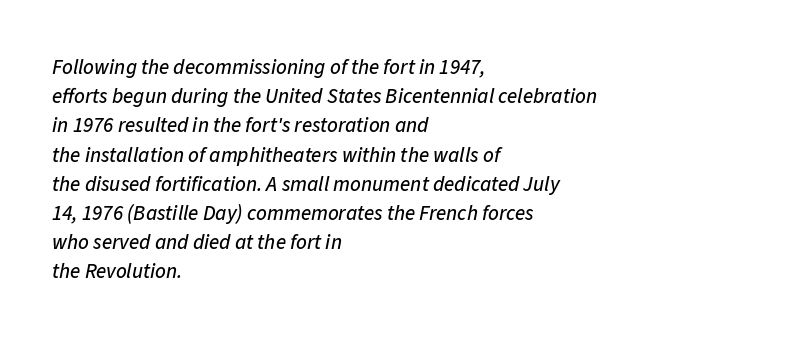
Q: Is the text italic (slanted)? A: Yes, it leans right by about 11 degrees.
Q: Is the text underlined? A: No.
Q: How is the paragraph aligned? A: Left-aligned.
Q: Is the spacing between letters normal or unusually wide? A: Normal.
Q: Is the spacing between lines tight, normal or loose? A: Normal.
